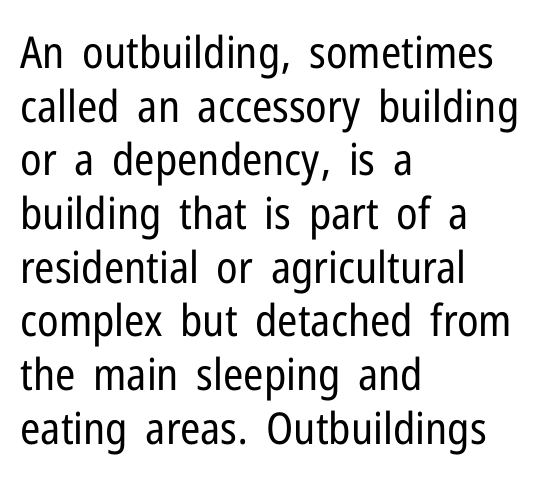
Note the varied advance widths — an 'i' is clearly narrower than an 'm'. A clean baseline with only descenders dipping below it. A sans-serif font was chosen for this passage. These lines stack with their left ends in a neat column. This is roman type, the default non-slanted kind. Nobody touched the tracking dial on this one.
